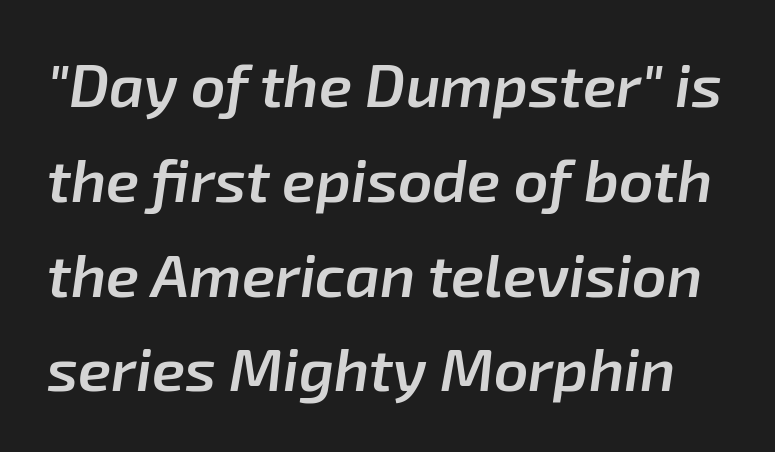
Q: Is the text bold? A: Semi-bold.
Q: Is the text italic (slanted)? A: Yes, it leans right by about 8 degrees.
Q: Is the text underlined? A: No.
Q: Is the spacing between letters normal or unusually wide? A: Normal.
Q: Is the spacing between lines tight, normal or loose? A: Normal.
Q: Width (condensed, normal, or wide)? A: Normal.
Q: Stroke contrast? A: Low.
Q: x-height? A: Medium.
Q: Monospaced? A: No.
